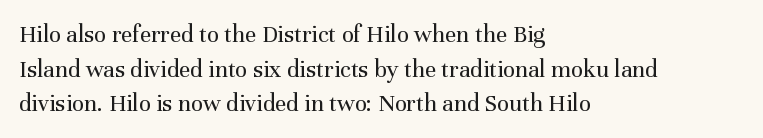
The letters stand straight up with perfectly vertical stems. The typesetter chose a ragged-right arrangement here. What's the leading like? Ordinary, nothing unusual. Nothing unusual about the tracking: characters are spaced as the font intends. Is the stroke heavy? The answer is a plain regular-or-lighter.
